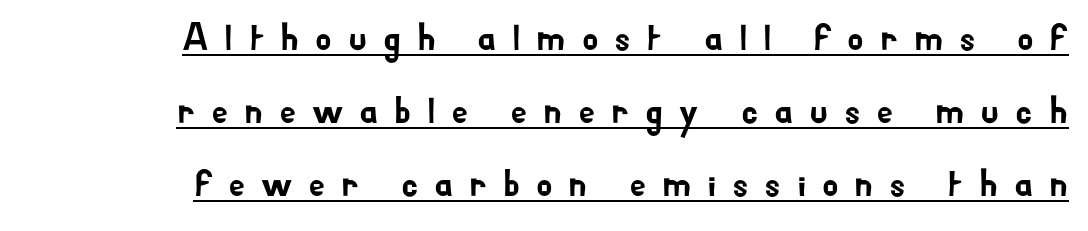
The image shows 38 px sans-serif type, upright; set right-aligned, loose line spacing (1.92x), unusually wide letter spacing (+0.41 em), underlined; low stroke contrast and a small x-height.
